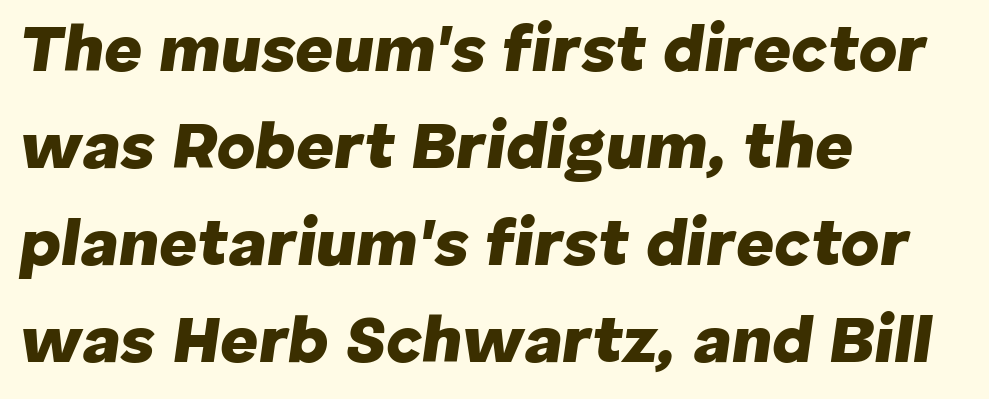
Summary of weight: heavy, a full bold. Character widths vary here, with narrow letters taking less room than wide ones. Tracking here is standard; glyphs follow each other at the usual distance. Style check: oblique.
